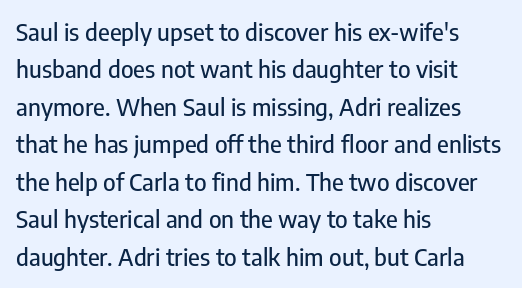
Quick note: interline space is typical. Ordinary non-slanted type is in use. The glyphs are unaccompanied by any horizontal stroke below them. The setting favours the left margin, as ordinary paragraphs usually do.
